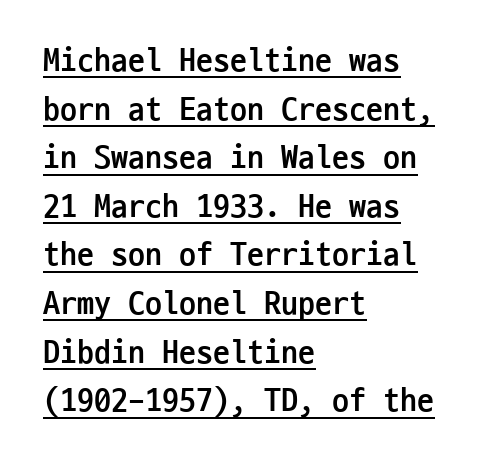
The image shows 34 px semibold, condensed sans-serif type, upright, monospaced; set left-aligned, normal line spacing (1.43x), normal letter spacing, underlined; low stroke contrast and a medium x-height.
